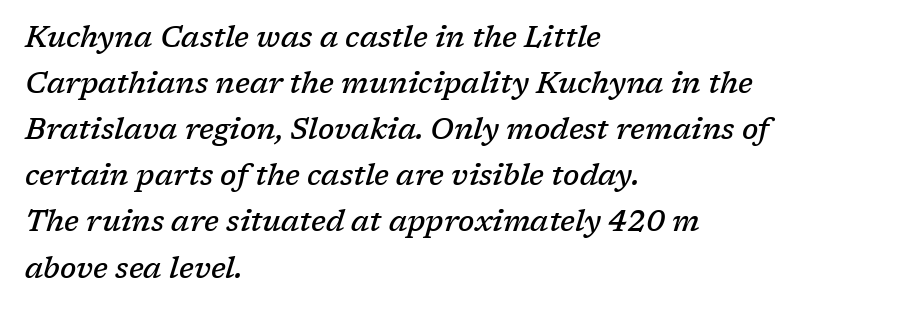
{"serif": "yes", "italic": "yes", "lean": "right", "slant_degrees": 17, "bold": "semi", "weight": "semibold", "width": "normal", "stroke_contrast": "low", "x_height": "medium", "monospaced": "no", "underline": "no", "align": "left", "line_spacing": "normal", "line_spacing_ratio": 1.59, "letter_spacing": "normal", "letter_spacing_em": 0.0, "glyph_px": 29}
